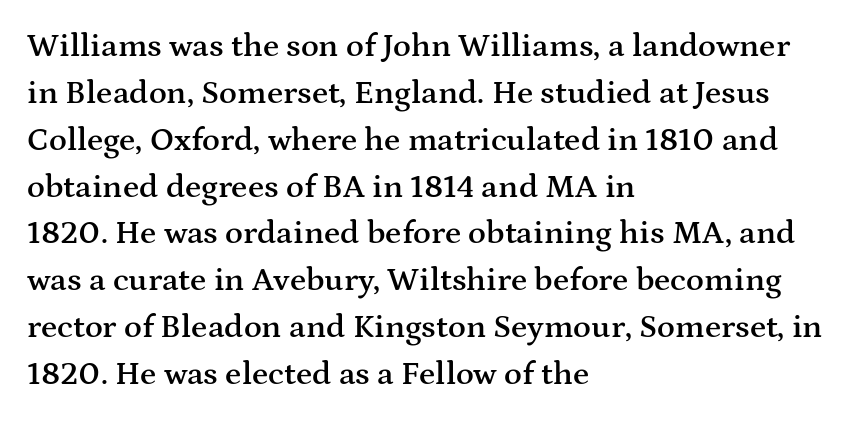
{"serif": "yes", "italic": "no", "bold": "semi", "weight": "semibold", "width": "wide", "stroke_contrast": "medium", "x_height": "medium", "monospaced": "no", "underline": "no", "align": "left", "line_spacing": "normal", "line_spacing_ratio": 1.42, "letter_spacing": "normal", "letter_spacing_em": 0.0, "glyph_px": 33}
